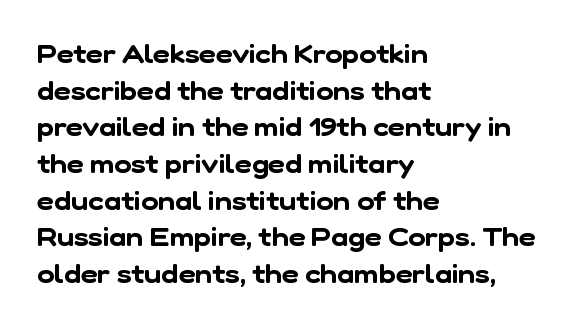
Q: Is the text underlined? A: No.
Q: How is the paragraph aligned? A: Left-aligned.
Q: Is the spacing between letters normal or unusually wide? A: Normal.
Q: Is the spacing between lines tight, normal or loose? A: Normal.
